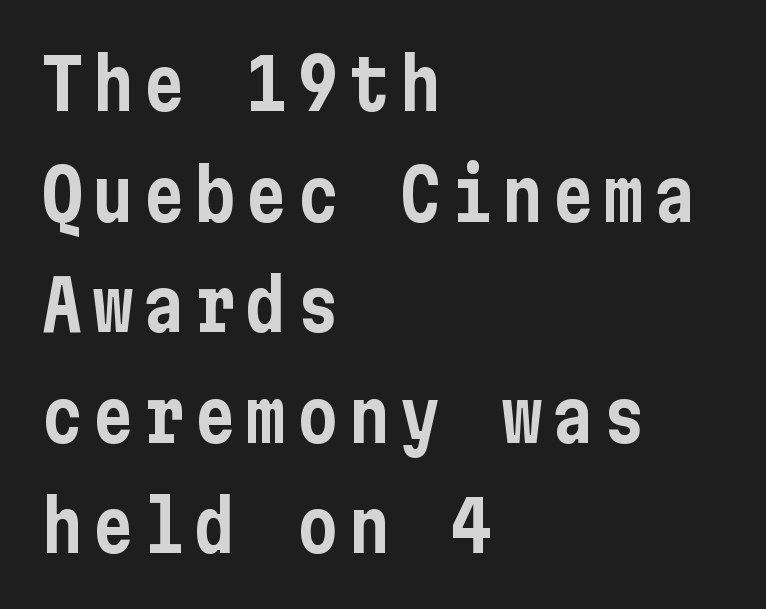
Q: Is the text italic (slanted)? A: No, it is upright.
Q: Is the typeface a serif or a sans-serif typeface? A: Sans-serif.
Q: Is the text underlined? A: No.
Q: How is the paragraph aligned? A: Left-aligned.
Q: Is the spacing between lines tight, normal or loose? A: Normal.
Q: Width (condensed, normal, or wide)? A: Condensed.
Q: Stroke contrast? A: Low.
Q: x-height? A: Medium.
